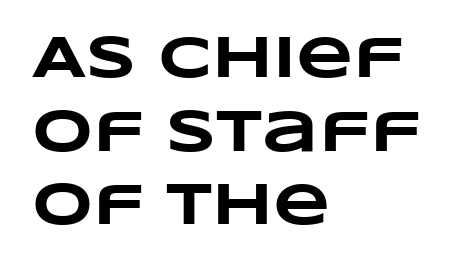
Layout note: lines flush left. Vertically, the passage feels balanced, rows spaced as you'd expect. Weight: bold. Tracking here is standard; glyphs follow each other at the usual distance.
